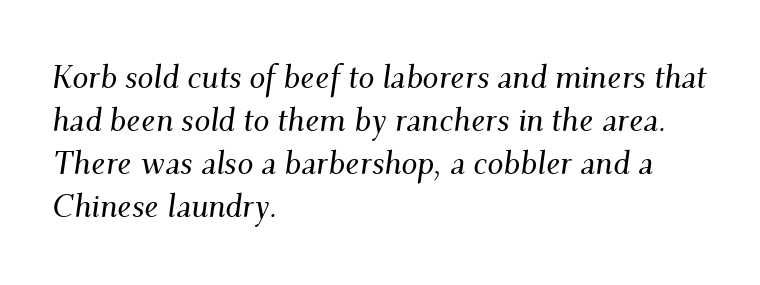
{"serif": "yes", "italic": "yes", "lean": "right", "slant_degrees": 9, "width": "normal", "stroke_contrast": "medium", "x_height": "small", "monospaced": "no", "underline": "no", "align": "left", "line_spacing": "normal", "line_spacing_ratio": 1.34, "letter_spacing": "normal", "letter_spacing_em": 0.0, "glyph_px": 32}
